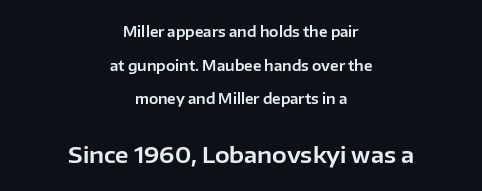
{"italic": "no", "underline": "no", "align": "center", "line_spacing": "loose", "line_spacing_ratio": 2.4, "letter_spacing": "normal", "letter_spacing_em": 0.0, "larger_block": "second", "size_ratio": 1.57, "glyph_px": 22}
